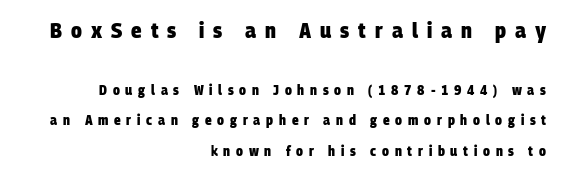
The image shows 22 px bold type; set right-aligned, loose line spacing (2.16x), unusually wide letter spacing (+0.41 em), not underlined; the first (top) block is 1.57x larger.
